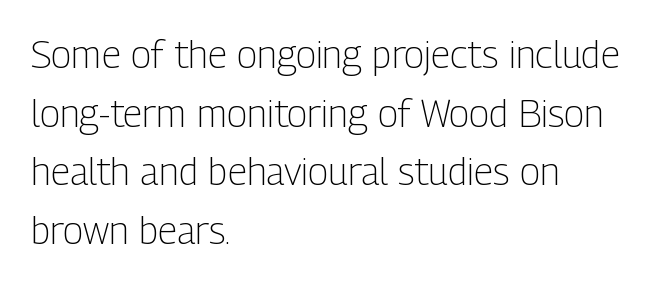
{"serif": "no", "italic": "no", "bold": "no", "weight": "light", "width": "condensed", "stroke_contrast": "low", "x_height": "medium", "monospaced": "no", "underline": "no", "align": "left", "line_spacing": "normal", "line_spacing_ratio": 1.54, "letter_spacing": "normal", "letter_spacing_em": 0.0, "glyph_px": 38}
